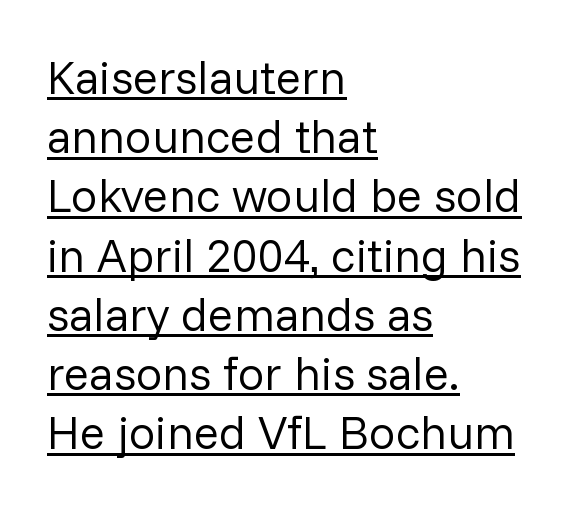
The specimen reads as upright at a glance. Nothing unusual about the tracking: characters are spaced as the font intends. The letters carry no serifs — their stems end cleanly without finishing strokes. The passage shown is underscored from start to finish.
